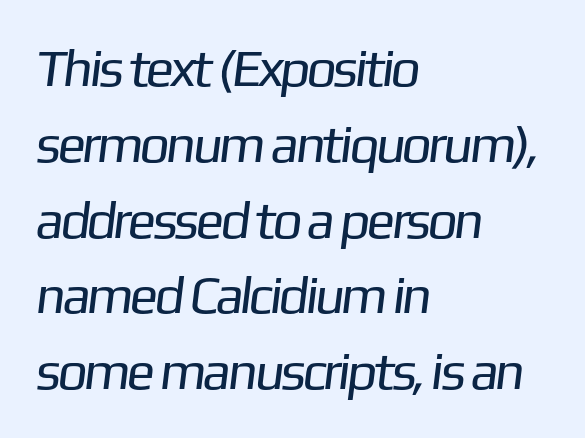
The image shows 53 px regular-weight sans-serif type; set left-aligned, normal line spacing (1.43x), normal letter spacing, not underlined; low stroke contrast and a medium x-height.
